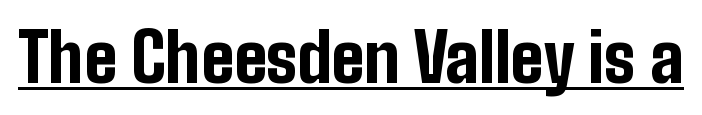
The image shows 67 px bold, condensed sans-serif type, upright; set normal letter spacing, underlined; low stroke contrast and a medium x-height.
